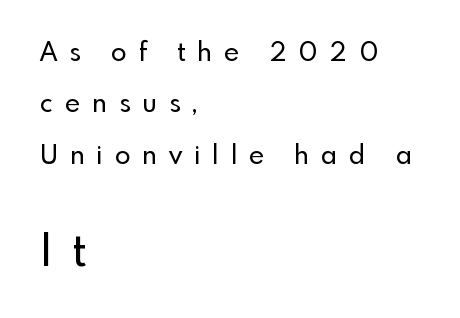
The image shows 45 px sans-serif type, upright; set left-aligned, loose line spacing (1.98x), unusually wide letter spacing (+0.46 em), not underlined; the second (bottom) block is 1.73x larger; a small x-height.
